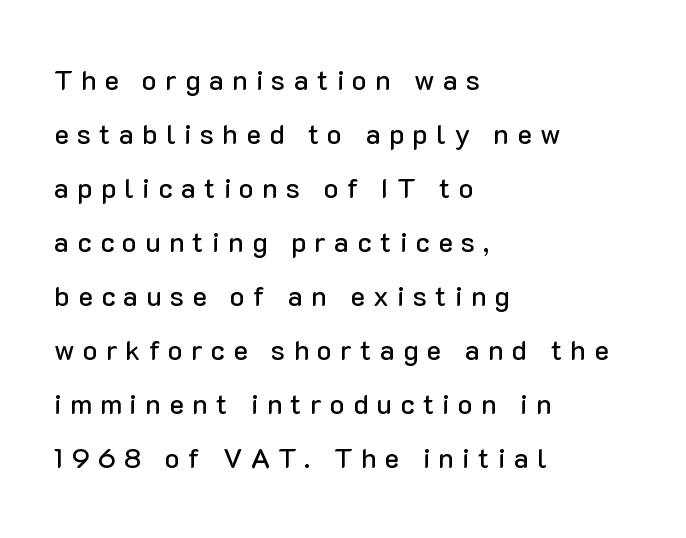
The image shows 28 px sans-serif type, upright; set left-aligned, loose line spacing (1.93x), unusually wide letter spacing (+0.29 em), not underlined; low stroke contrast and a medium x-height.
